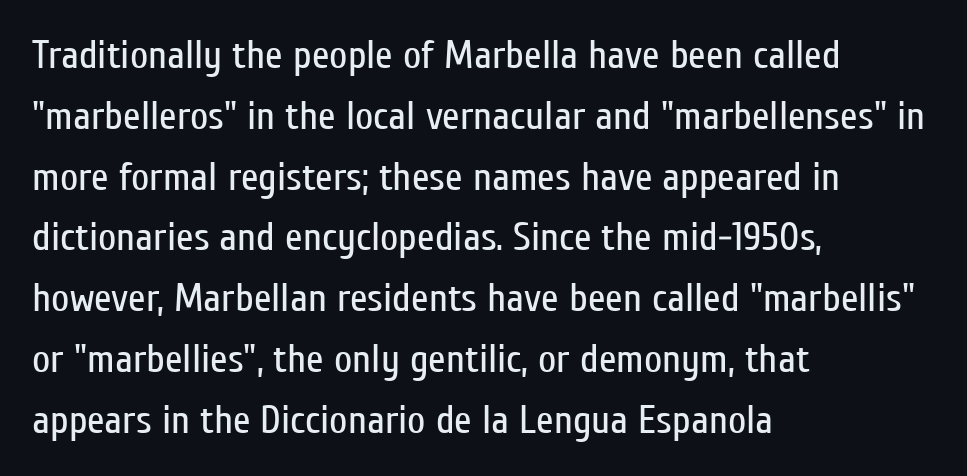
The image shows 40 px regular-weight, condensed sans-serif type, upright; set left-aligned, normal line spacing (1.52x), normal letter spacing, not underlined; low stroke contrast and a medium x-height.
